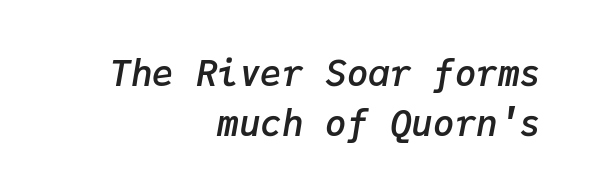
What stands out about the letter spacing? Nothing — it is the standard amount. Looks like terminal output: every glyph gets an equal slot. The passage shown is not underscored anywhere. The paragraph shown leans on its right margin.
